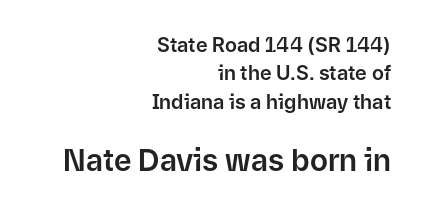
{"serif": "no", "italic": "no", "width": "normal", "stroke_contrast": "low", "x_height": "medium", "monospaced": "no", "underline": "no", "align": "right", "line_spacing": "normal", "line_spacing_ratio": 1.42, "letter_spacing": "normal", "letter_spacing_em": 0.0, "larger_block": "second", "size_ratio": 1.5, "glyph_px": 30}
